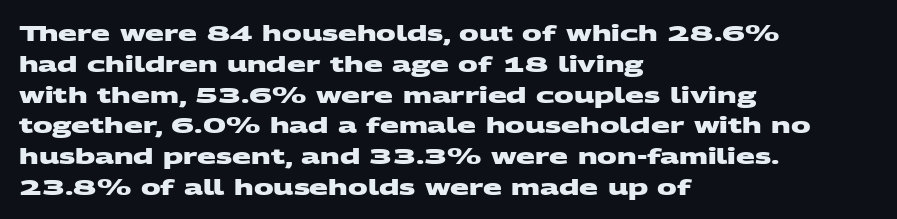
{"bold": "yes", "underline": "no", "align": "left", "line_spacing": "normal", "line_spacing_ratio": 1.4, "letter_spacing": "normal", "letter_spacing_em": 0.0, "glyph_px": 22}
